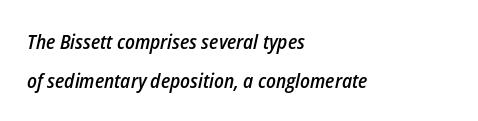
The vertical gap from one line to the next is large. Students, this is semibold: more ink than regular, less than bold. The compositor pushed each line to the left boundary. Standard letterfit; no display-style spreading of the glyphs. Underlining? Definitely not there. Emphasis-style slanted type is in use.
